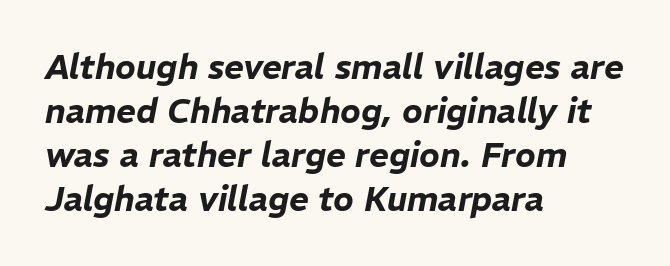
{"italic": "yes", "lean": "right", "slant_degrees": 11, "width": "normal", "stroke_contrast": "low", "x_height": "medium", "monospaced": "no", "underline": "no", "align": "left", "line_spacing": "normal", "line_spacing_ratio": 1.29, "letter_spacing": "normal", "letter_spacing_em": 0.0, "glyph_px": 34}
